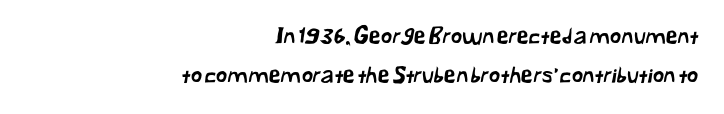
Caption: multi-line text, flush right, ragged left. The gap between lines stays unmarked. Look at the tracking — it's just the regular setting, nothing added.
